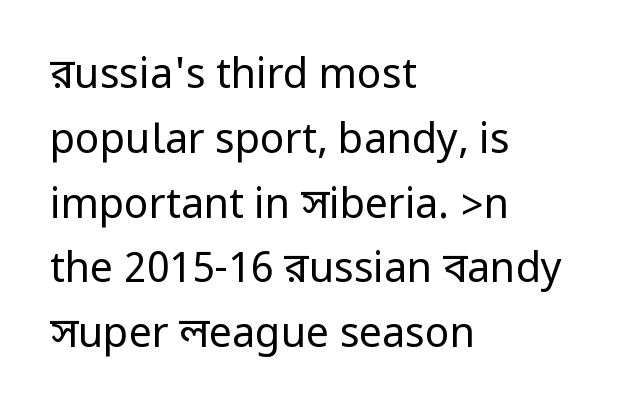
The leading is moderate, giving the passage an even texture. Clear beneath every line of the passage. Line starts are locked; line ends wander. The characters display no serif detailing; their extremities are plain.
